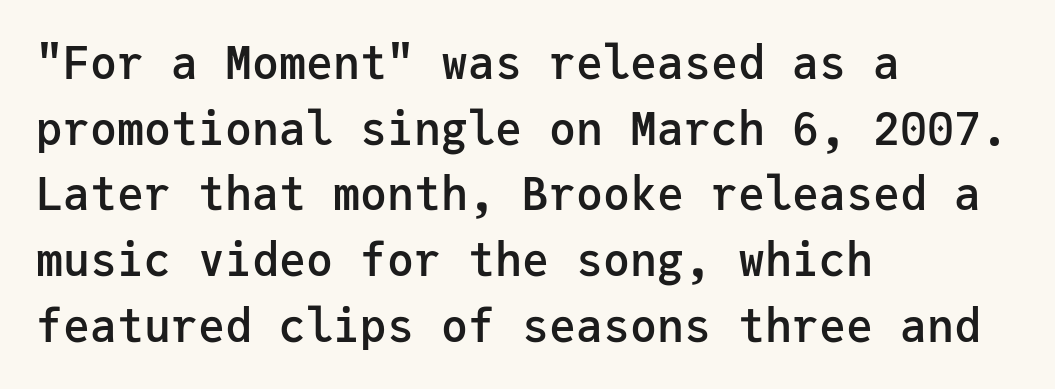
Typographic density is moderately raised because the face is semibold. Every character sits straight up, as roman type does. Look at the bottom of the vertical strokes: they stop flat, with no serifs. Clear beneath every line of the passage. Inter-character spacing is left at the font's built-in metrics. The vertical gap from one line to the next is medium.
